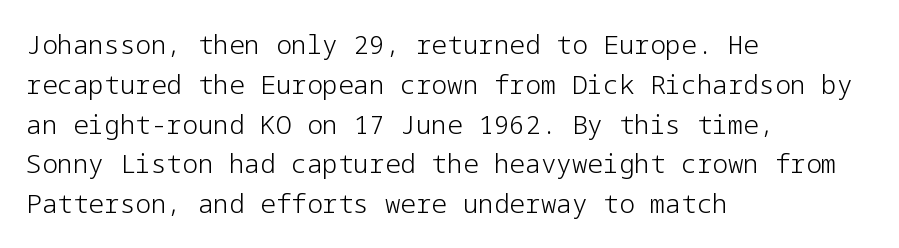
The image shows 26 px text type, upright; set left-aligned, normal line spacing (1.53x), normal letter spacing, not underlined.
